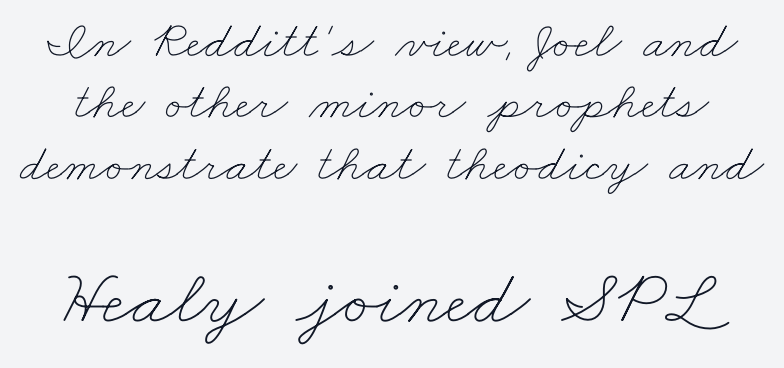
{"bold": "no", "weight": "thin", "width": "wide", "stroke_contrast": "low", "x_height": "small", "monospaced": "no", "underline": "no", "line_spacing_ratio": 1.16, "letter_spacing": "normal", "letter_spacing_em": 0.0, "larger_block": "second", "size_ratio": 1.49, "glyph_px": 79}
